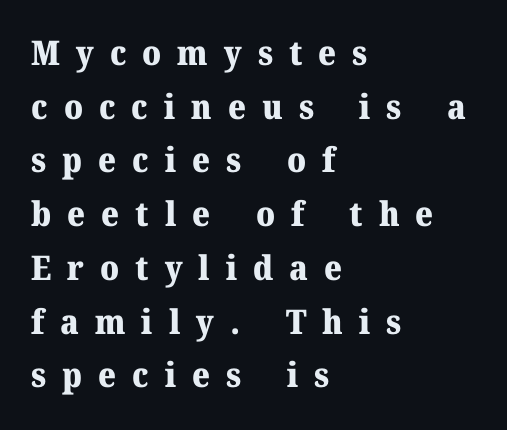
Q: Is the text bold? A: Yes.
Q: Is the text italic (slanted)? A: No, it is upright.
Q: Is the typeface a serif or a sans-serif typeface? A: Serif.
Q: Is the text underlined? A: No.
Q: How is the paragraph aligned? A: Left-aligned.
Q: Is the spacing between letters normal or unusually wide? A: Unusually wide.
Q: Is the spacing between lines tight, normal or loose? A: Normal.
Q: Width (condensed, normal, or wide)? A: Normal.
Q: Stroke contrast? A: Medium.
Q: x-height? A: Medium.
Q: Monospaced? A: No.
